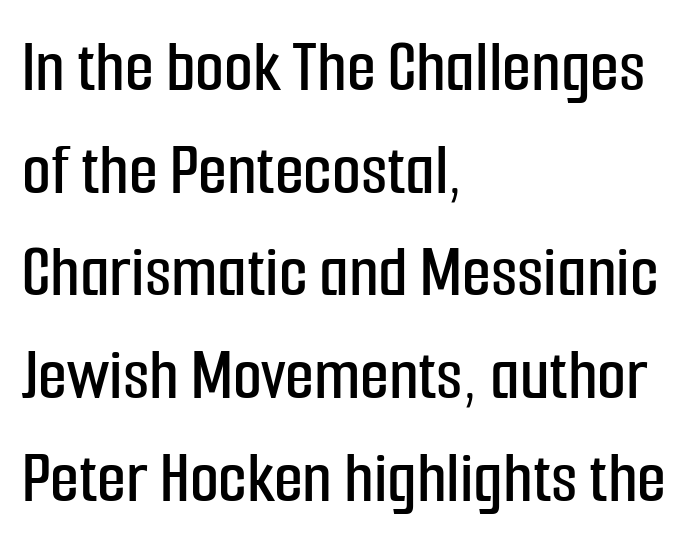
These lines sit exactly where default settings would place them. Style check: upright. Each word holds together tightly as a unit, with standard inter-letter gaps. Here the designer chose a conventional face with non-uniform glyph widths. Check the space under the baseline: it is left empty.
